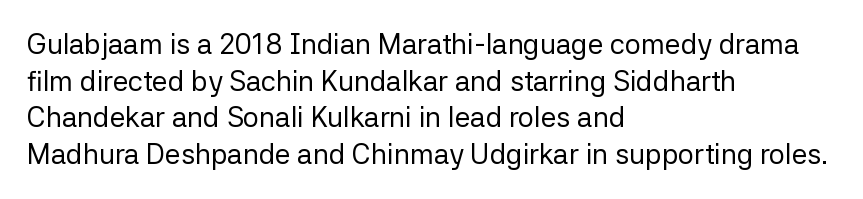
Characters follow at the spacing the type designer built in. Whoever set this chose a conventional vertical rhythm. No letter is thick-stroked: the sample isn't bold. The typeface chosen for these lines omits serifs. Where is the straight margin? On the left.
